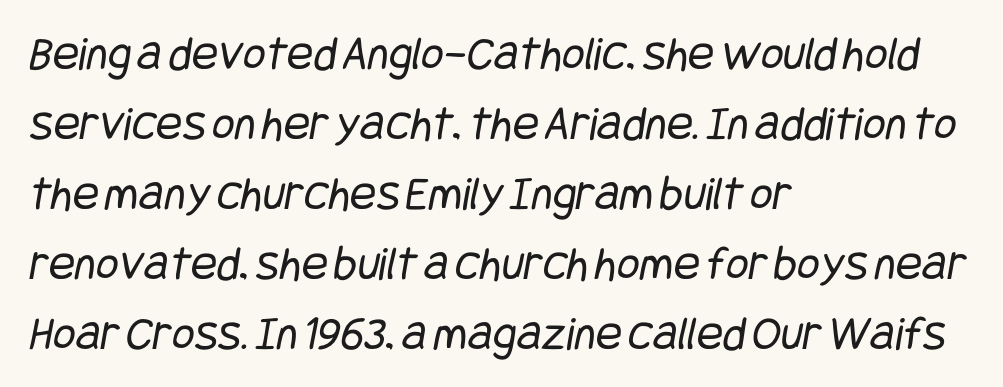
The image shows 49 px regular-weight, condensed sans-serif type; set left-aligned, normal line spacing (1.43x), normal letter spacing, not underlined; low stroke contrast and a large x-height.
